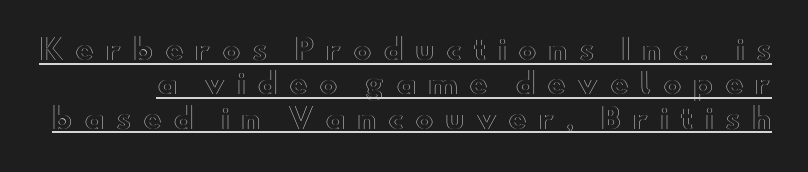
The image shows 28 px wide type, upright; set line spacing 1.23x, unusually wide letter spacing (+0.4 em), underlined; a small x-height.
